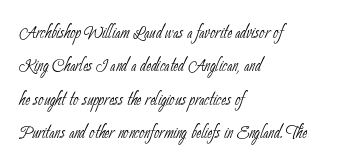
{"bold": "no", "underline": "no", "align": "left", "line_spacing": "normal", "line_spacing_ratio": 1.45, "letter_spacing": "normal", "letter_spacing_em": 0.0, "glyph_px": 23}
